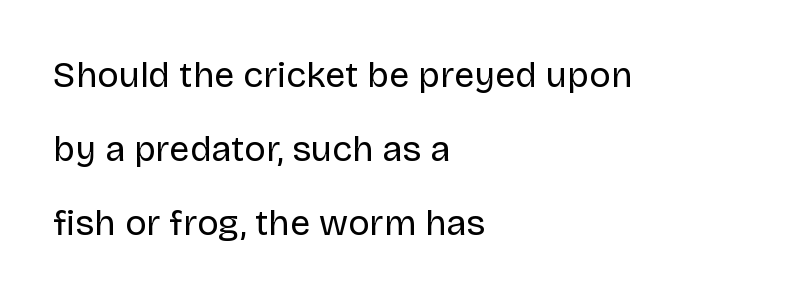
Observe the absence of serifs on each vertical stroke in this sample. Words float on clear page, feet unadorned. Vertical stems look standard width or narrower in stroke. The line texture is even and compact thanks to regular tracking. You could not count columns in this text — the font is proportionally spaced.
